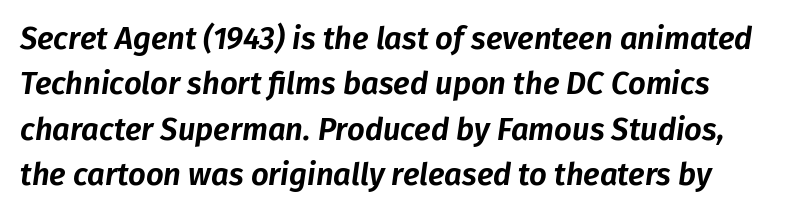
The leading is moderate, giving the passage an even texture. Underlining? Definitely not there. Glyph-to-glyph distance matches everyday printed text. Varying glyph widths throughout — classic text-font behaviour. Slant detected: the letters are inclined.
